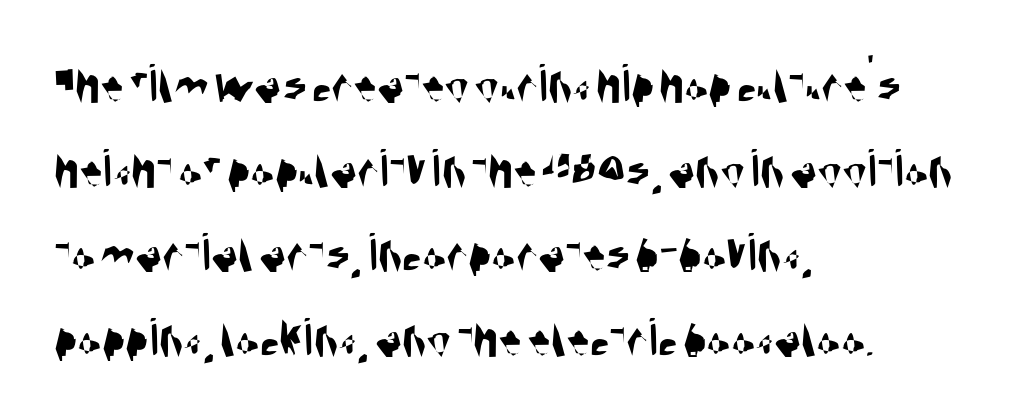
Q: Is the typeface a serif or a sans-serif typeface? A: Sans-serif.
Q: Is the text underlined? A: No.
Q: How is the paragraph aligned? A: Left-aligned.
Q: Is the spacing between letters normal or unusually wide? A: Normal.
Q: Is the spacing between lines tight, normal or loose? A: Normal.
Q: Width (condensed, normal, or wide)? A: Condensed.
Q: Stroke contrast? A: Medium.
Q: x-height? A: Large.
Q: Monospaced? A: No.
